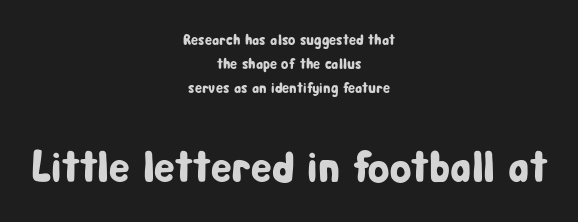
This sample is center-justified, so both line endings float freely. The letters in the lower block stand taller than those in the block above. The typeface chosen for these lines omits serifs. Upright lettering throughout.
